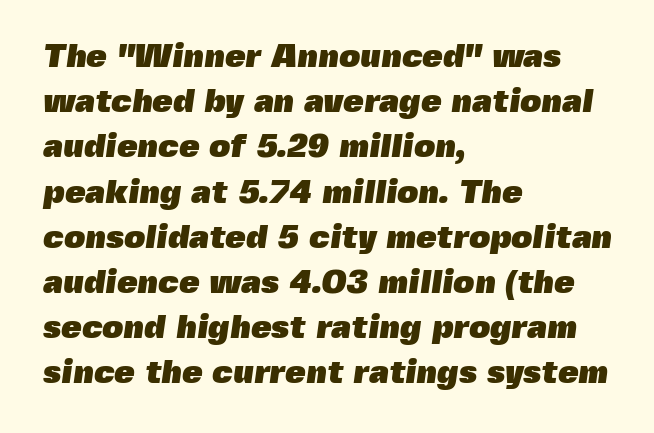
{"serif": "no", "bold": "yes", "weight": "heavy", "width": "normal", "x_height": "medium", "monospaced": "no", "underline": "no", "align": "left", "line_spacing": "normal", "line_spacing_ratio": 1.37, "letter_spacing": "normal", "letter_spacing_em": 0.0, "glyph_px": 33}
